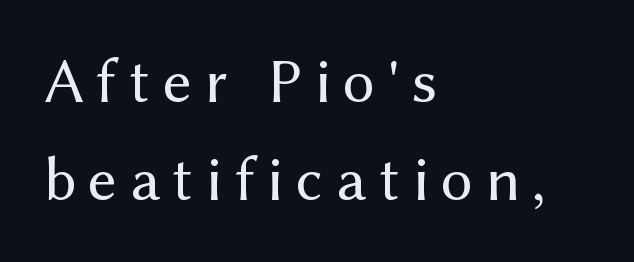
Q: Is the text bold? A: No.
Q: Is the text italic (slanted)? A: No, it is upright.
Q: Is the typeface a serif or a sans-serif typeface? A: Sans-serif.
Q: Is the text underlined? A: No.
Q: How is the paragraph aligned? A: Left-aligned.
Q: Is the spacing between lines tight, normal or loose? A: Normal.
Q: Width (condensed, normal, or wide)? A: Normal.
Q: Stroke contrast? A: Medium.
Q: x-height? A: Medium.
Q: Monospaced? A: No.
